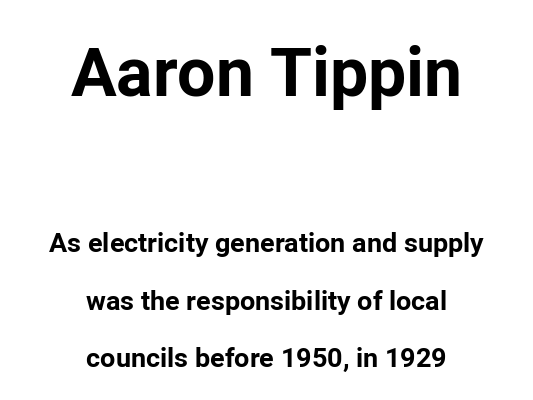
{"serif": "no", "italic": "no", "bold": "yes", "weight": "bold", "width": "normal", "stroke_contrast": "low", "x_height": "medium", "monospaced": "no", "underline": "no", "align": "center", "line_spacing": "loose", "line_spacing_ratio": 2.13, "letter_spacing": "normal", "letter_spacing_em": 0.0, "larger_block": "first", "size_ratio": 2.52, "glyph_px": 68}
